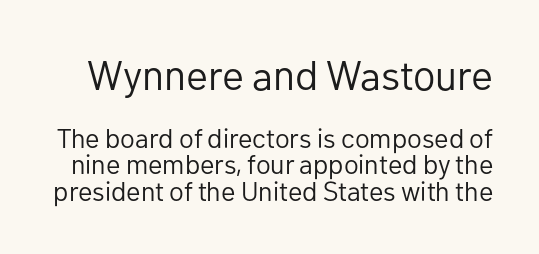
The image shows 41 px regular-weight sans-serif type, upright; set tight line spacing (0.98x), normal letter spacing, not underlined; the first (top) block is 1.52x larger; low stroke contrast and a medium x-height.
